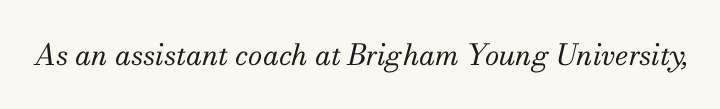
{"serif": "yes", "italic": "yes", "lean": "right", "slant_degrees": 13, "bold": "no", "weight": "regular", "width": "normal", "stroke_contrast": "medium", "x_height": "small", "monospaced": "no", "underline": "no", "letter_spacing": "normal", "letter_spacing_em": 0.0, "glyph_px": 29}
